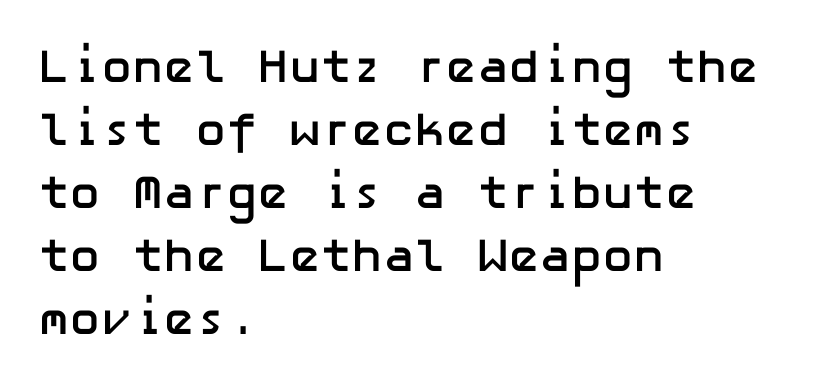
The passage is arranged the way most books set body copy — flush left. The lettering stays uniformly vertical, giving the passage a roman look. Lines of text with bare space underneath. You can tell from the bare stems that sans-serif type was used. Honestly, the letter spacing is just normal — you wouldn't notice it.
